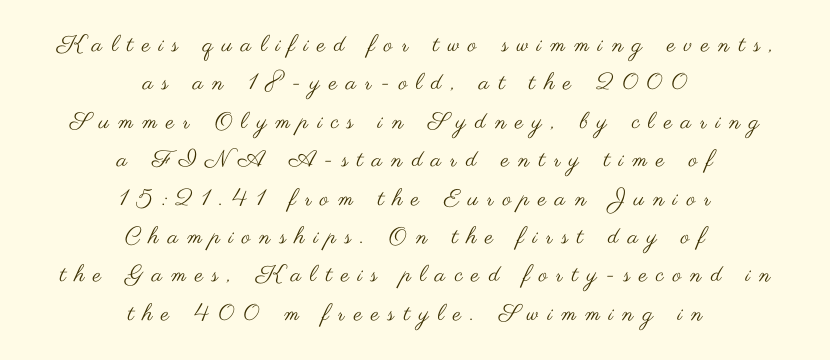
Q: Is the text bold? A: No.
Q: Is the text italic (slanted)? A: Yes.
Q: Is the text underlined? A: No.
Q: How is the paragraph aligned? A: Centered.
Q: Is the spacing between letters normal or unusually wide? A: Unusually wide.
Q: Is the spacing between lines tight, normal or loose? A: Normal.
